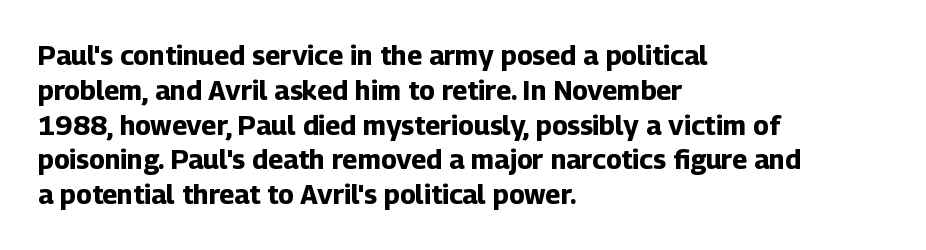
The words here are not underlined. Style check: upright. Typesetter's note: full bold, strokes at maximum text heaviness. Left-aligned paragraph, ragged on the right. One glance says typical: line gaps are just what's usual. Look at the tracking — it's just the regular setting, nothing added.
